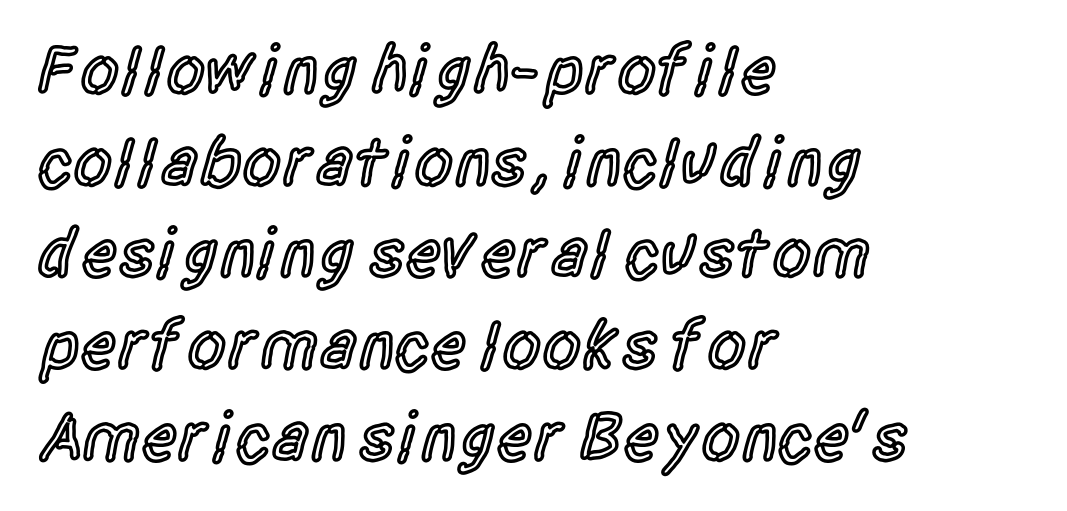
Q: Is the text bold? A: Semi-bold.
Q: Is the text italic (slanted)? A: Yes.
Q: Is the typeface a serif or a sans-serif typeface? A: Sans-serif.
Q: Is the text underlined? A: No.
Q: How is the paragraph aligned? A: Left-aligned.
Q: Is the spacing between letters normal or unusually wide? A: Normal.
Q: Is the spacing between lines tight, normal or loose? A: Normal.
Q: Width (condensed, normal, or wide)? A: Condensed.
Q: x-height? A: Large.
Q: Monospaced? A: No.
